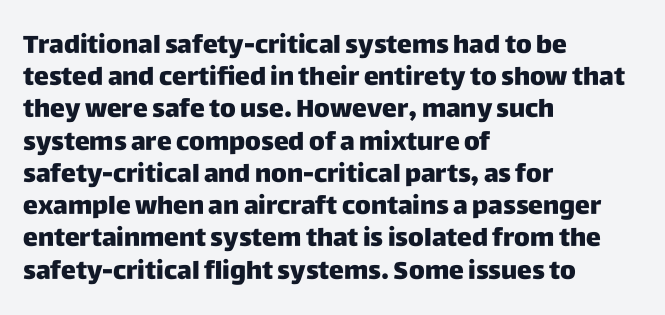
{"italic": "no", "underline": "no", "align": "left", "line_spacing": "normal", "line_spacing_ratio": 1.29, "letter_spacing": "normal", "letter_spacing_em": 0.0, "glyph_px": 25}
